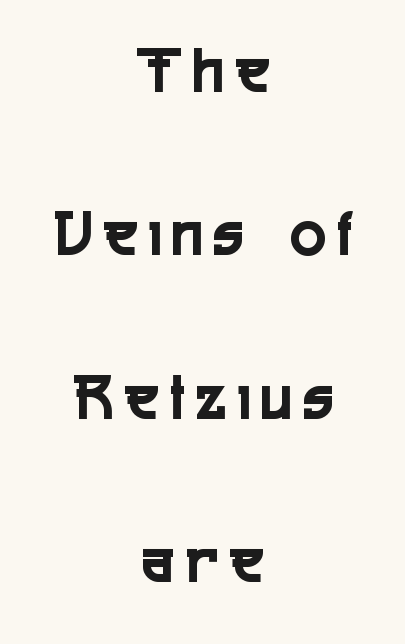
The image shows 67 px condensed sans-serif type, upright; set centered, loose line spacing (2.44x), not underlined; a medium x-height.
